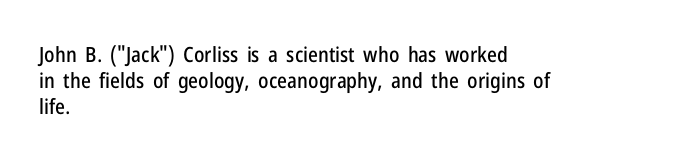
Q: Is the text italic (slanted)? A: No, it is upright.
Q: Is the text underlined? A: No.
Q: How is the paragraph aligned? A: Left-aligned.
Q: Is the spacing between letters normal or unusually wide? A: Normal.
Q: Is the spacing between lines tight, normal or loose? A: Normal.
